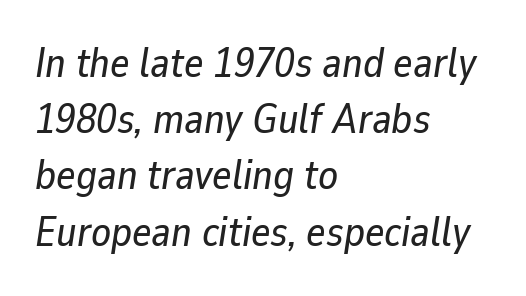
The image shows 41 px text type, italic (leaning right); set left-aligned, normal line spacing (1.37x), normal letter spacing, not underlined; low stroke contrast and a medium x-height.
